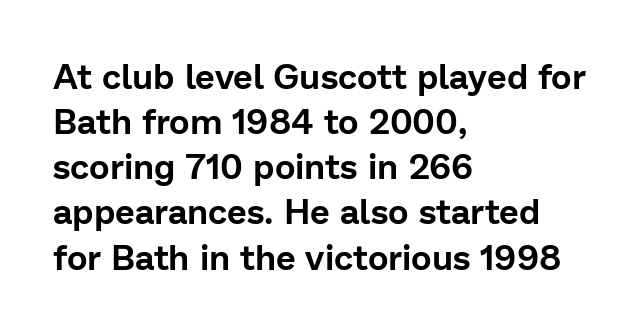
Q: Is the text italic (slanted)? A: No, it is upright.
Q: Is the typeface a serif or a sans-serif typeface? A: Sans-serif.
Q: Is the text underlined? A: No.
Q: How is the paragraph aligned? A: Left-aligned.
Q: Is the spacing between letters normal or unusually wide? A: Normal.
Q: Is the spacing between lines tight, normal or loose? A: Normal.
Q: Width (condensed, normal, or wide)? A: Normal.
Q: Stroke contrast? A: Low.
Q: x-height? A: Medium.
Q: Monospaced? A: No.
